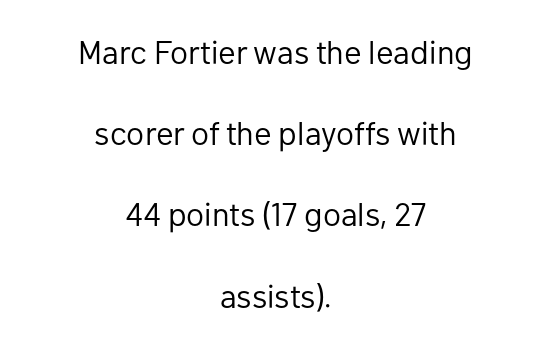
Designer's note — italics off, roman on. These lines are rendered in a variable-pitch font. These glyphs show unthickened strokes, regular width or finer. Loosely led — the rows are spread out. The foot of each line stays bare and open.
